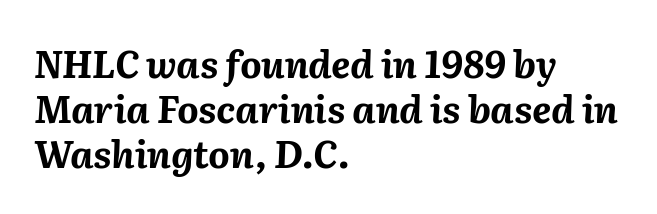
The image shows 37 px bold type, italic (leaning right); set left-aligned, line spacing 1.21x, normal letter spacing, not underlined; medium stroke contrast and a medium x-height.
